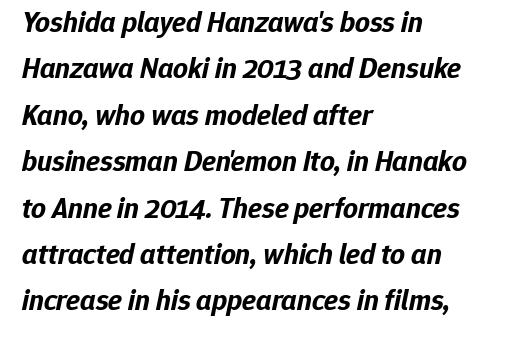
Each letter keeps its own natural width here, so spacing adapts to shape. The paragraph has a hard left edge and a soft right edge. Tracking here is standard; glyphs follow each other at the usual distance. Typographic density is high because the face is bold. The rendering applies a slant to the glyphs.
